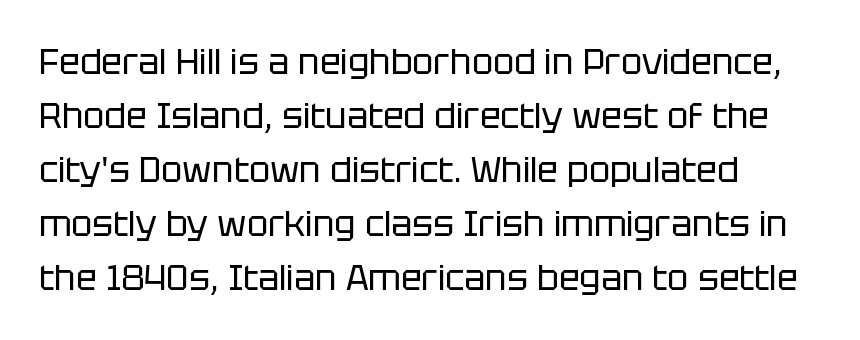
Decoration check: the copy has no underline. Glyph-to-glyph distance matches everyday printed text. Is there any slant? The stems are plumb. The cut favours lightness, reaching ordinary text weight at its darkest. Does the copy run flush right? No — it runs flush left.
